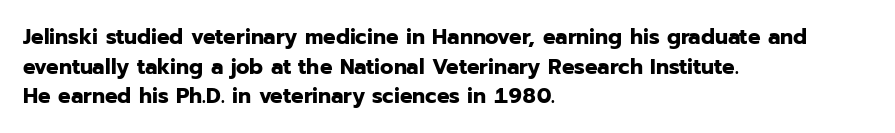
Caption: standard tracking, unaltered. Bold? Absolutely — the strokes are thick and heavy. Where is the straight margin? On the left. The line-height multiplier appears to be the usual default. Underlining? Definitely not there. Upright lettering throughout.
